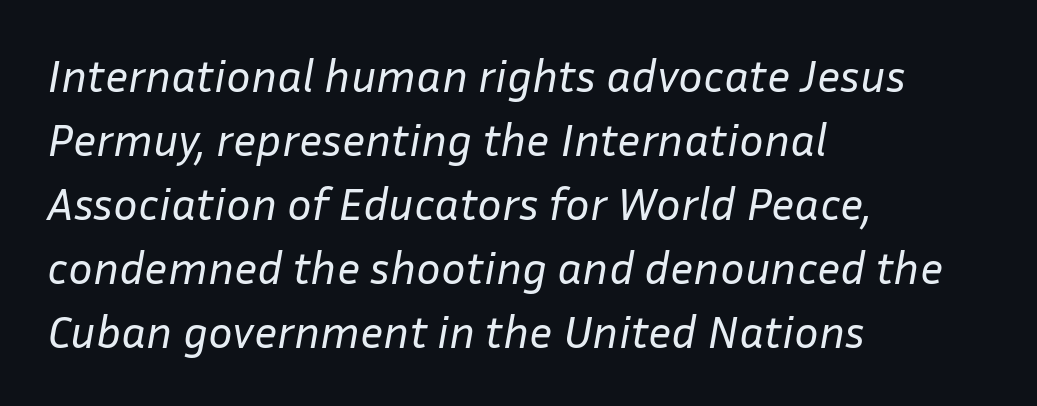
What's the leading like? Ordinary, nothing unusual. Does the lettering tilt? It does — this is italic. Weight: in the light-to-regular range. Only glyphs here, with clear space below each row. Teacher's note: observe the even left margin — that is flush-left alignment. The passage shown is typed in a proportional face where columns would drift.
